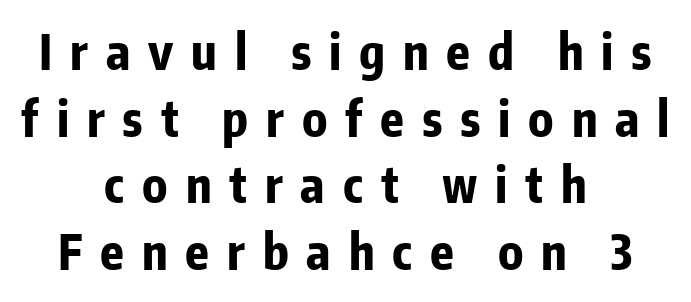
The typeface chosen for these lines omits serifs. Decoration check: the copy has no underline. Strokes here are thick enough to call this a true bold. If you drew a line through each stem, it would be perfectly vertical.
